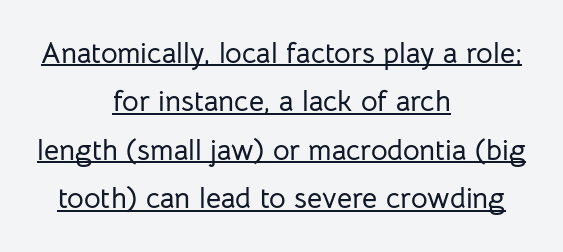
What stands out about the letter spacing? Nothing — it is the standard amount. The designer left line spacing at the default. Check where the strokes stop: nothing finishes them off — pure sans. Somebody hit Ctrl+U on this one — the words are underlined. Does the copy run flush right? No — it is centered line by line.
